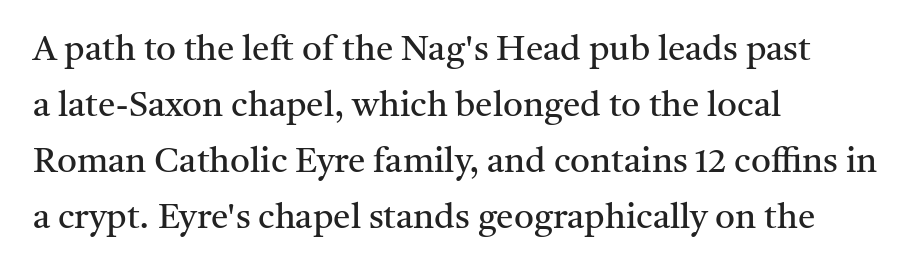
Q: Is the text bold? A: No.
Q: Is the text italic (slanted)? A: No, it is upright.
Q: Is the typeface a serif or a sans-serif typeface? A: Serif.
Q: Is the text underlined? A: No.
Q: How is the paragraph aligned? A: Left-aligned.
Q: Is the spacing between letters normal or unusually wide? A: Normal.
Q: Is the spacing between lines tight, normal or loose? A: Normal.
Q: Width (condensed, normal, or wide)? A: Normal.
Q: Stroke contrast? A: Medium.
Q: x-height? A: Medium.
Q: Monospaced? A: No.
